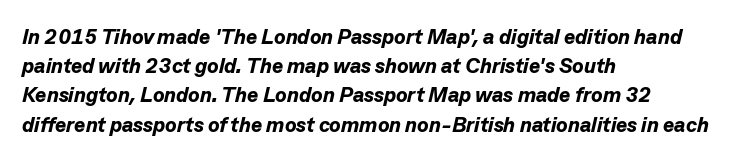
Q: Is the text bold? A: Yes.
Q: Is the text italic (slanted)? A: Yes, it leans right by about 13 degrees.
Q: Is the text underlined? A: No.
Q: How is the paragraph aligned? A: Left-aligned.
Q: Is the spacing between letters normal or unusually wide? A: Normal.
Q: Is the spacing between lines tight, normal or loose? A: Normal.
